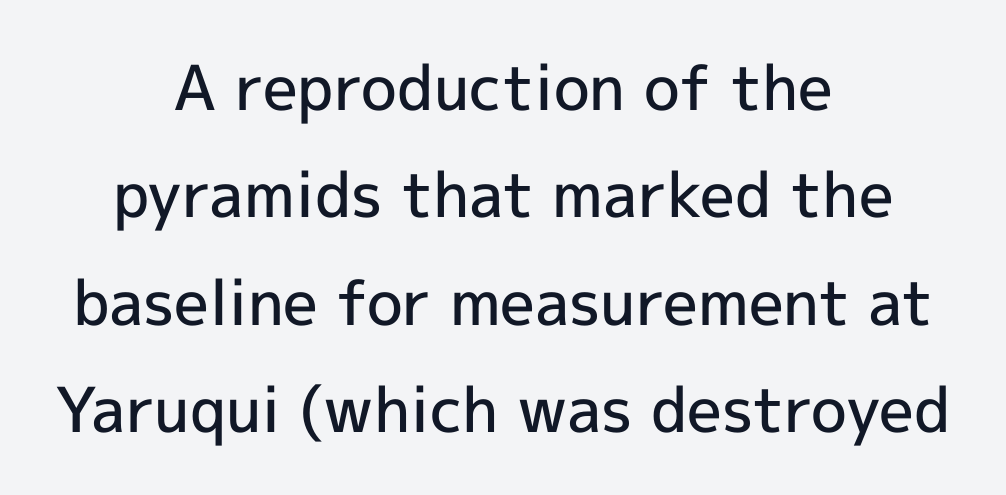
{"serif": "no", "italic": "no", "bold": "semi", "weight": "semibold", "width": "normal", "x_height": "medium", "monospaced": "no", "underline": "no", "align": "center", "line_spacing_ratio": 1.73, "letter_spacing": "normal", "letter_spacing_em": 0.0, "glyph_px": 62}
